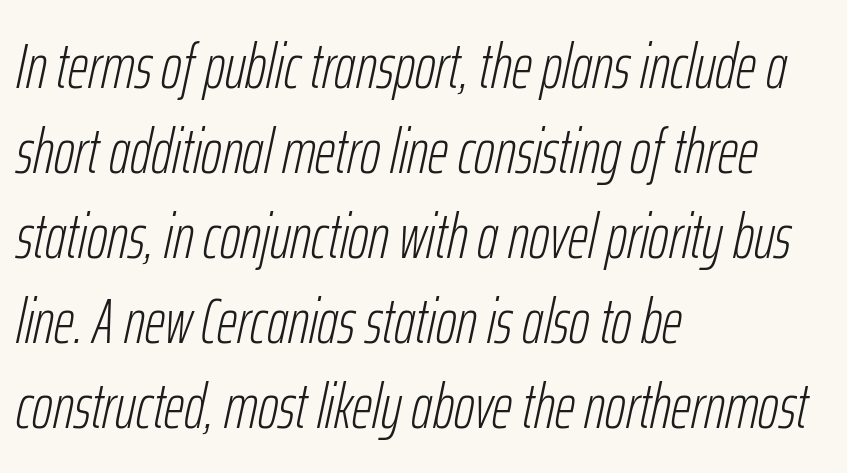
Q: Is the text bold? A: No.
Q: Is the text italic (slanted)? A: Yes, it leans right by about 12 degrees.
Q: Is the text underlined? A: No.
Q: How is the paragraph aligned? A: Left-aligned.
Q: Is the spacing between letters normal or unusually wide? A: Normal.
Q: Is the spacing between lines tight, normal or loose? A: Normal.
Q: Width (condensed, normal, or wide)? A: Condensed.
Q: Stroke contrast? A: Low.
Q: x-height? A: Medium.
Q: Monospaced? A: No.
